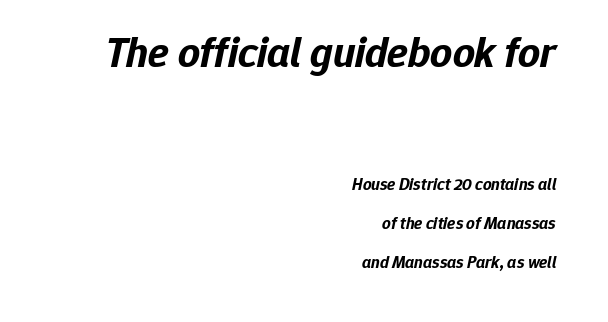
Q: Is the text bold? A: Yes.
Q: Is the text italic (slanted)? A: Yes, it leans right by about 12 degrees.
Q: Is the text underlined? A: No.
Q: How is the paragraph aligned? A: Right-aligned.
Q: Is the spacing between letters normal or unusually wide? A: Normal.
Q: Is the spacing between lines tight, normal or loose? A: Loose.
Q: Which block of text is set in a larger size, the first (top) or the second (bottom)? A: The first (top) one.
Q: Width (condensed, normal, or wide)? A: Normal.
Q: Stroke contrast? A: Low.
Q: x-height? A: Medium.
Q: Monospaced? A: No.
